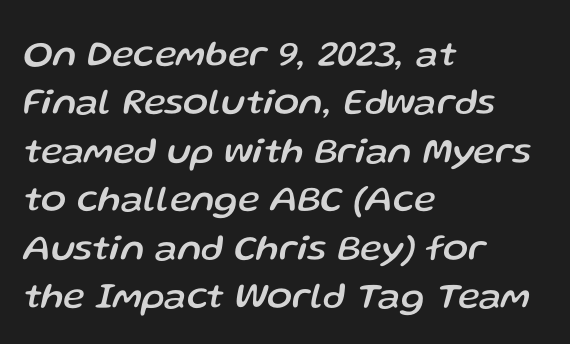
{"italic": "yes", "lean": "right", "slant_degrees": 13, "width": "normal", "stroke_contrast": "low", "x_height": "medium", "monospaced": "no", "underline": "no", "align": "left", "line_spacing": "normal", "line_spacing_ratio": 1.31, "letter_spacing": "normal", "letter_spacing_em": 0.0, "glyph_px": 37}
